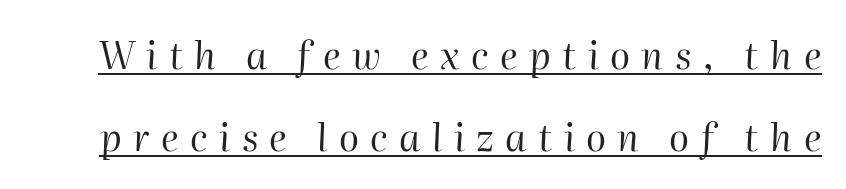
{"italic": "yes", "lean": "right", "slant_degrees": 2, "bold": "no", "weight": "regular", "width": "normal", "stroke_contrast": "high", "x_height": "medium", "monospaced": "no", "underline": "yes", "line_spacing": "loose", "line_spacing_ratio": 2.22, "letter_spacing": "wide", "letter_spacing_em": 0.31, "glyph_px": 37}
